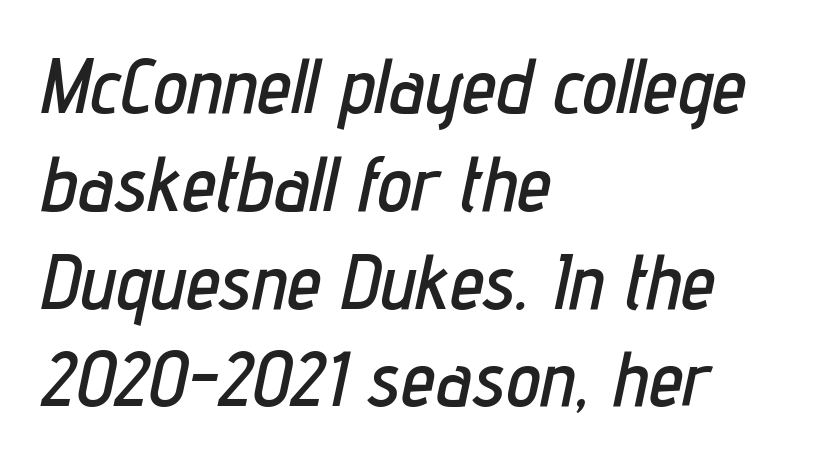
The setting favours the left margin, as ordinary paragraphs usually do. How would I describe the line gaps? Plain and ordinary. Would a proofreader flag this as italicized? Yes. Is this a fixed-width face? No — the glyphs have proportional, varying widths.
